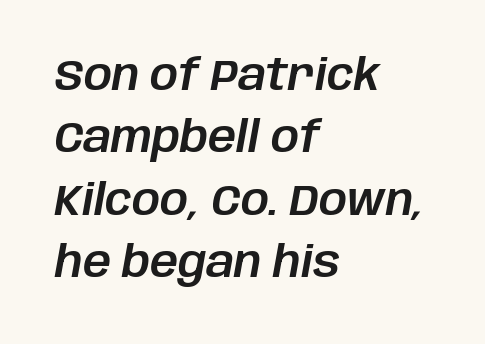
The image shows 44 px text type, italic (leaning right); set left-aligned, normal line spacing (1.42x), normal letter spacing, not underlined; low stroke contrast and a large x-height.
